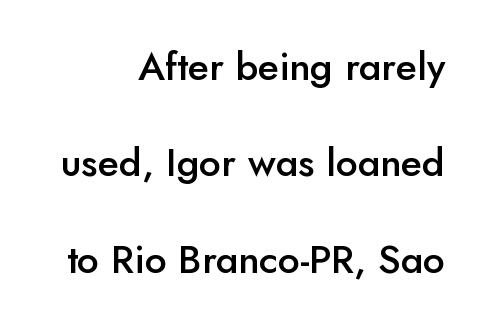
Q: Is the text bold? A: Semi-bold.
Q: Is the text italic (slanted)? A: No, it is upright.
Q: Is the typeface a serif or a sans-serif typeface? A: Sans-serif.
Q: Is the text underlined? A: No.
Q: How is the paragraph aligned? A: Right-aligned.
Q: Is the spacing between letters normal or unusually wide? A: Normal.
Q: Is the spacing between lines tight, normal or loose? A: Loose.
Q: Width (condensed, normal, or wide)? A: Normal.
Q: Stroke contrast? A: Low.
Q: x-height? A: Small.
Q: Monospaced? A: No.
